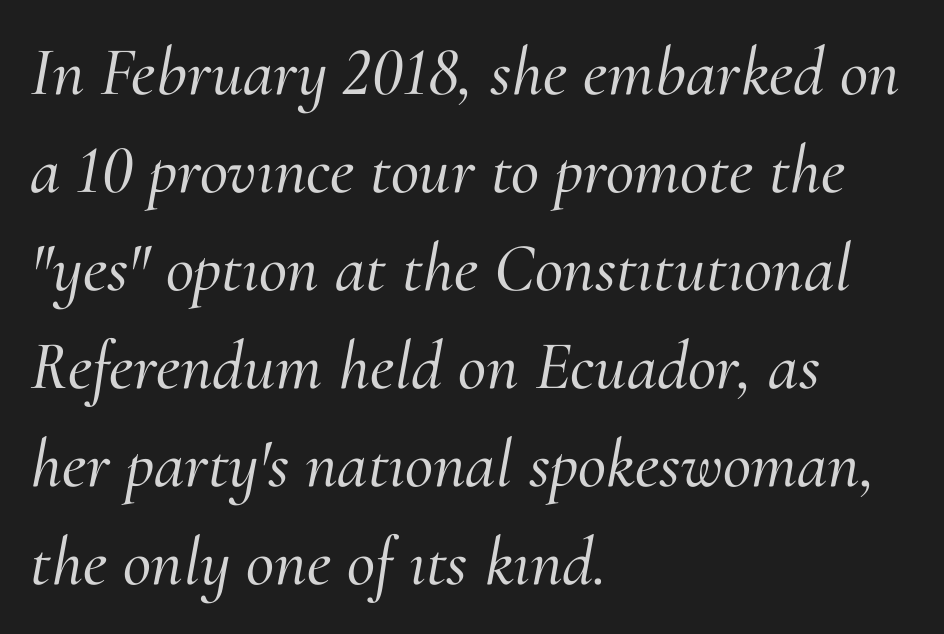
{"serif": "yes", "italic": "yes", "lean": "right", "slant_degrees": 10, "width": "normal", "stroke_contrast": "medium", "x_height": "small", "monospaced": "no", "underline": "no", "align": "left", "line_spacing": "normal", "line_spacing_ratio": 1.42, "letter_spacing": "normal", "letter_spacing_em": 0.0, "glyph_px": 69}
